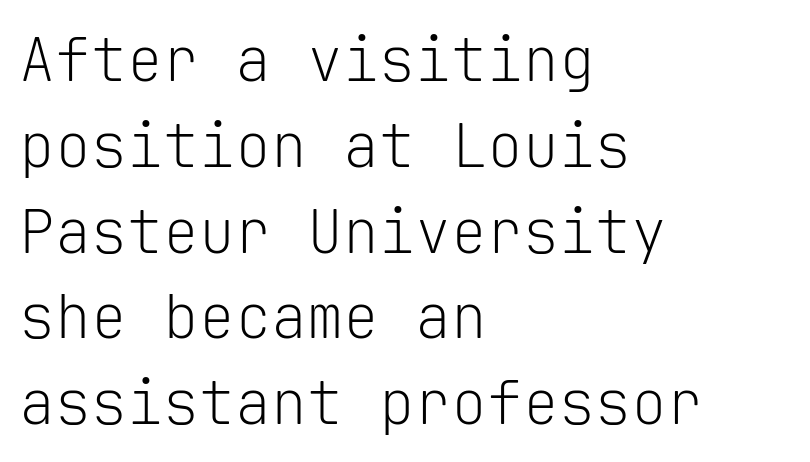
Serif or sans? Sans — the stroke terminals are bare. Only glyphs here, with clear space below each row. Think of a typewriter: that constant character pitch is what you see here. The text block is weighted toward the left margin, trailing off unevenly rightward. Stroke thickness stays within the range of a standard reading face or lighter. The letters sit at their default tracking, neither squeezed nor spread.
